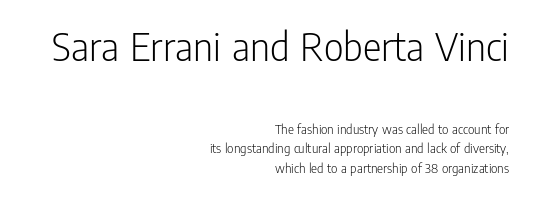
Lines of text with bare space underneath. Between these two stacked blocks, the higher one wins on size. The weight would be labelled regular, book, light, or lighter still. The designer left line spacing at the default. The paragraph shown leans on its right margin. The designer went with a sans here, leaving each stem footless.
